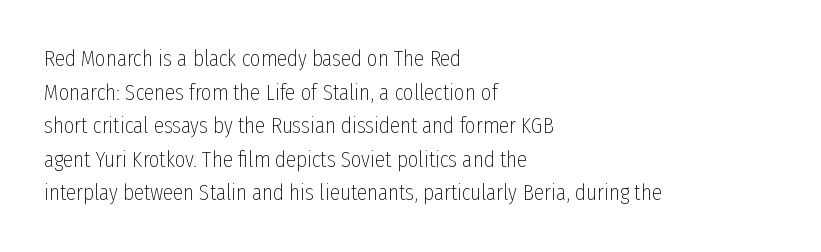
The image shows 23 px text type, upright; set left-aligned, normal line spacing (1.46x), normal letter spacing, not underlined.
